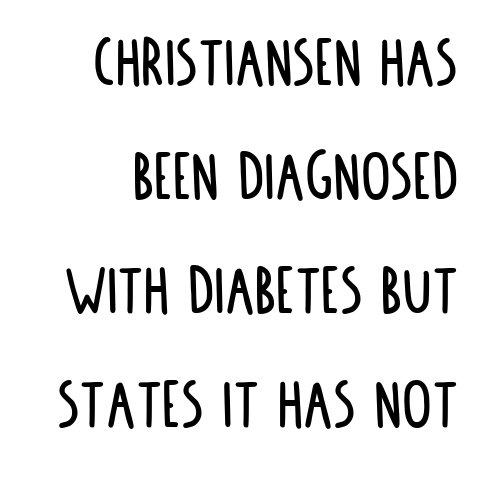
Q: Is the text italic (slanted)? A: No, it is upright.
Q: Is the typeface a serif or a sans-serif typeface? A: Sans-serif.
Q: Is the text underlined? A: No.
Q: Is the spacing between letters normal or unusually wide? A: Normal.
Q: Is the spacing between lines tight, normal or loose? A: Normal.
Q: Width (condensed, normal, or wide)? A: Condensed.
Q: Stroke contrast? A: Low.
Q: x-height? A: Large.
Q: Monospaced? A: No.
